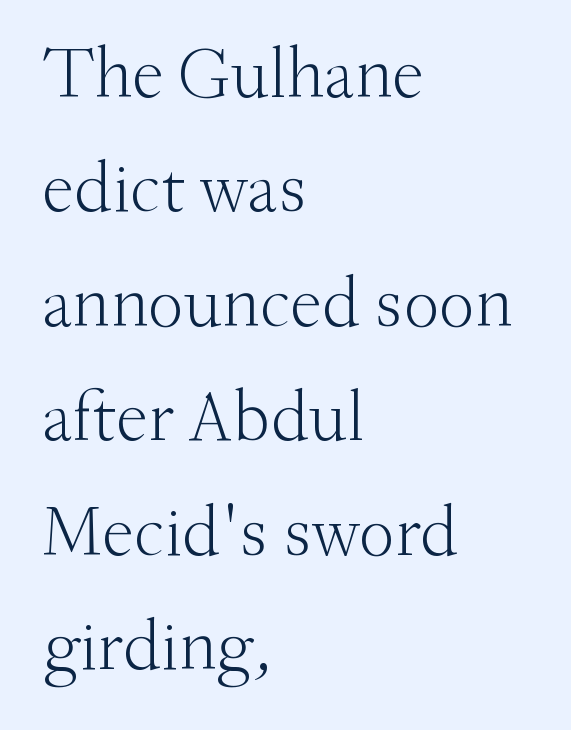
{"serif": "yes", "italic": "no", "bold": "no", "weight": "light", "width": "normal", "stroke_contrast": "medium", "x_height": "small", "monospaced": "no", "underline": "no", "align": "left", "line_spacing": "normal", "line_spacing_ratio": 1.59, "letter_spacing": "normal", "letter_spacing_em": 0.0, "glyph_px": 72}
